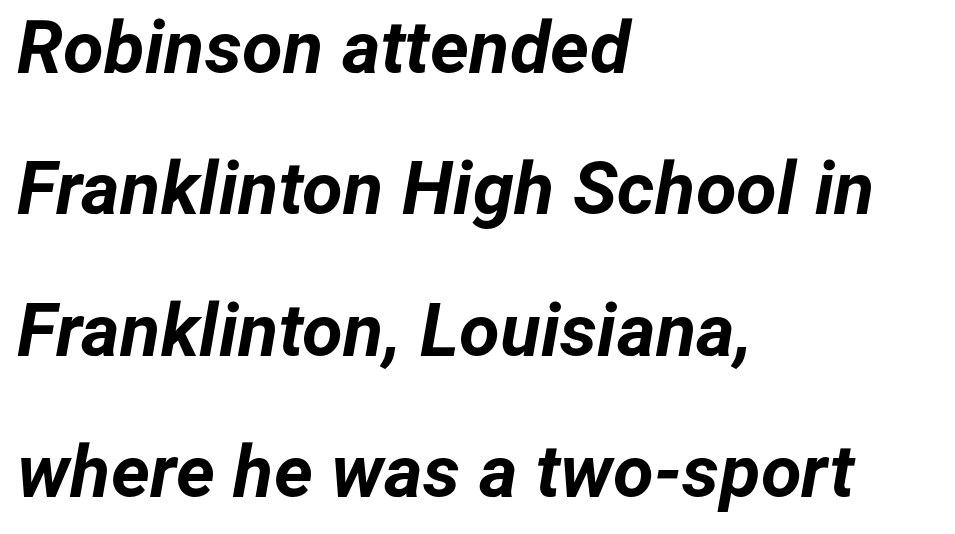
The image shows 74 px bold type, italic (leaning right); set left-aligned, loose line spacing (1.91x), normal letter spacing, not underlined; low stroke contrast and a medium x-height.
